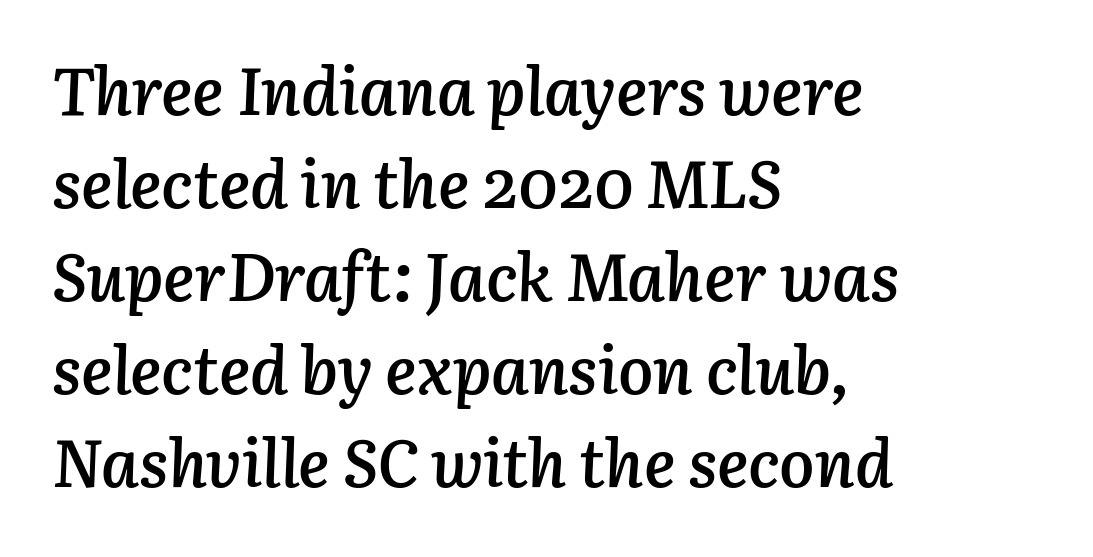
The image shows 66 px semibold type, italic (leaning right); set left-aligned, normal line spacing (1.41x), normal letter spacing, not underlined; low stroke contrast and a medium x-height.
